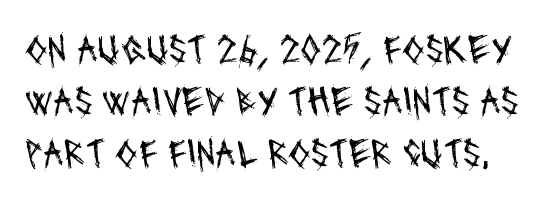
Q: Is the text bold? A: No.
Q: Is the typeface a serif or a sans-serif typeface? A: Sans-serif.
Q: Is the text underlined? A: No.
Q: Is the spacing between letters normal or unusually wide? A: Normal.
Q: Is the spacing between lines tight, normal or loose? A: Normal.
Q: Width (condensed, normal, or wide)? A: Condensed.
Q: Stroke contrast? A: Medium.
Q: x-height? A: Large.
Q: Monospaced? A: No.
